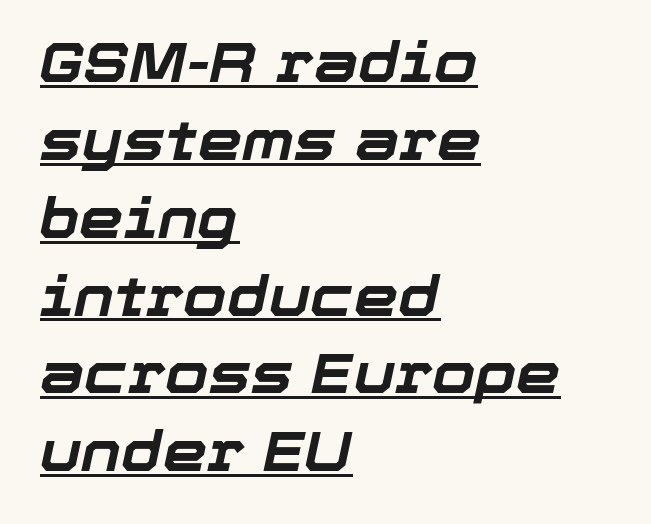
{"italic": "yes", "lean": "right", "slant_degrees": 12, "bold": "yes", "weight": "bold", "width": "normal", "stroke_contrast": "low", "x_height": "medium", "monospaced": "no", "underline": "yes", "align": "left", "line_spacing": "normal", "line_spacing_ratio": 1.39, "letter_spacing": "normal", "letter_spacing_em": 0.0, "glyph_px": 56}
